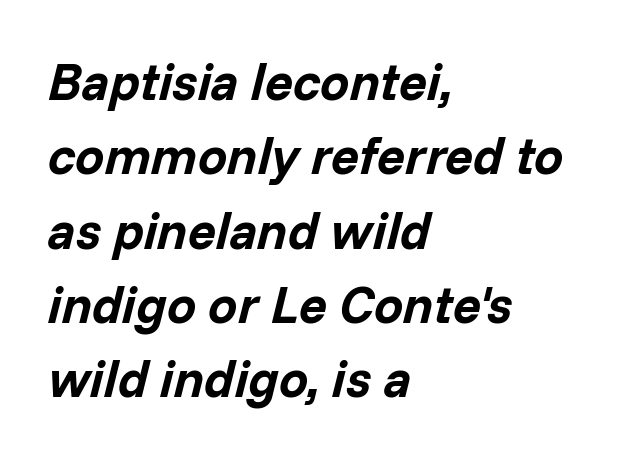
Q: Is the text bold? A: Yes.
Q: Is the text italic (slanted)? A: Yes, it leans right by about 14 degrees.
Q: Is the text underlined? A: No.
Q: How is the paragraph aligned? A: Left-aligned.
Q: Is the spacing between letters normal or unusually wide? A: Normal.
Q: Is the spacing between lines tight, normal or loose? A: Normal.
Q: Width (condensed, normal, or wide)? A: Normal.
Q: Stroke contrast? A: Low.
Q: x-height? A: Medium.
Q: Monospaced? A: No.
